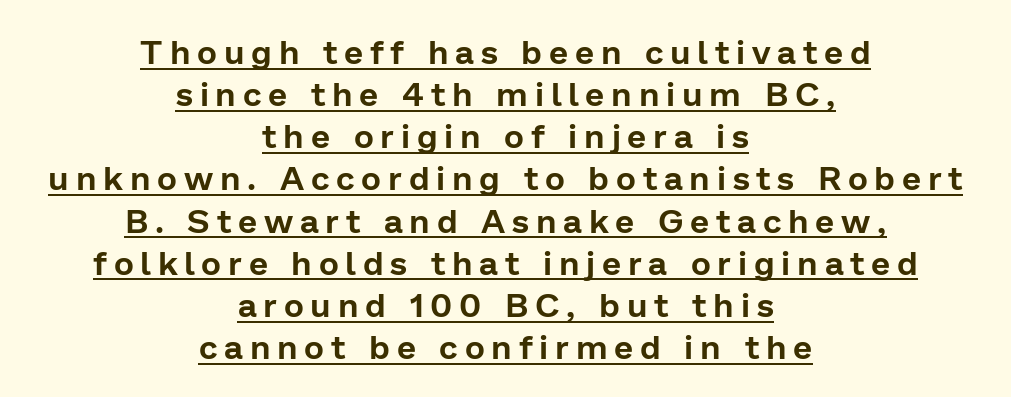
The image shows 34 px sans-serif type, upright; set centered, line spacing 1.24x, unusually wide letter spacing (+0.2 em), underlined; low stroke contrast and a medium x-height.
